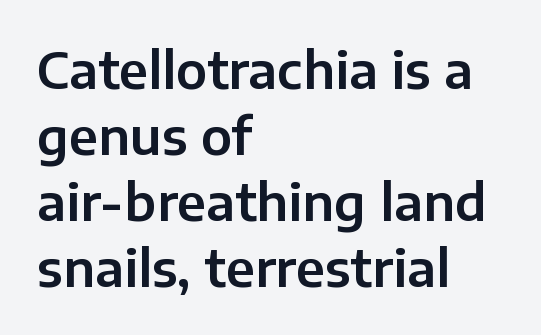
{"serif": "no", "italic": "no", "width": "normal", "stroke_contrast": "low", "x_height": "medium", "monospaced": "no", "underline": "no", "align": "left", "line_spacing": "normal", "line_spacing_ratio": 1.32, "letter_spacing": "normal", "letter_spacing_em": 0.0, "glyph_px": 50}
